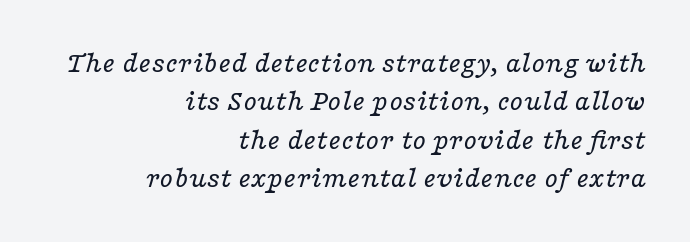
The image shows 31 px regular-weight, wide serif type, italic (leaning right); set right-aligned, line spacing 1.24x, normal letter spacing, not underlined; low stroke contrast and a medium x-height.
